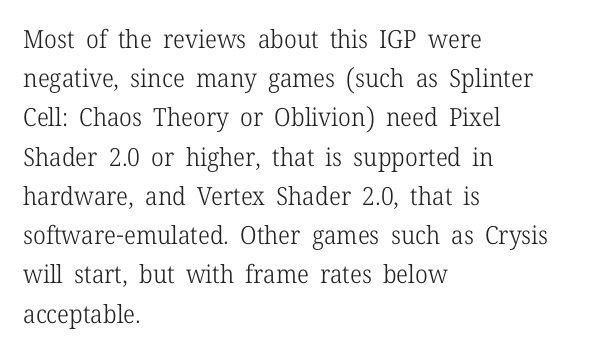
{"italic": "no", "bold": "no", "underline": "no", "align": "left", "line_spacing": "normal", "line_spacing_ratio": 1.57, "letter_spacing": "normal", "letter_spacing_em": 0.0, "glyph_px": 25}
